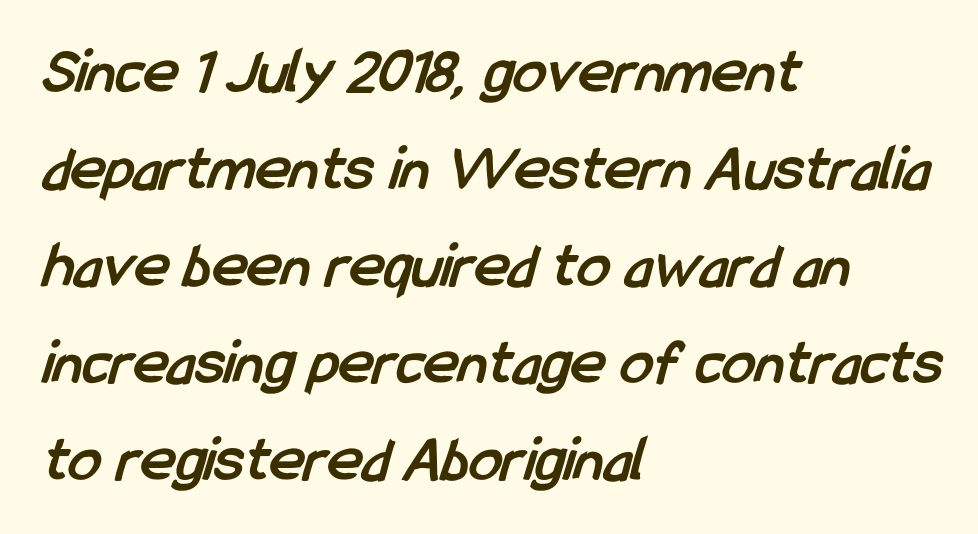
The characters display no serif detailing; their extremities are plain. This rendering leaves character spacing at its baseline value. Typeset ragged right — the left edge is the straight one. This sample has the flowing, uneven cadence of proportional lettering. Type without underlining. You'd pick this weight for a headline — it's a proper bold.
